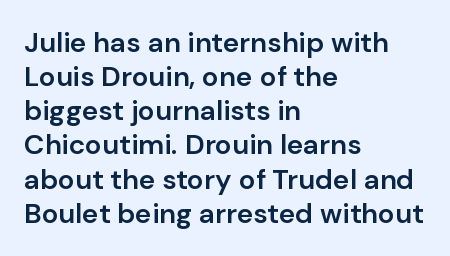
The image shows 28 px semibold sans-serif type, upright; set left-aligned, line spacing 1.22x, normal letter spacing, not underlined; low stroke contrast and a medium x-height.
